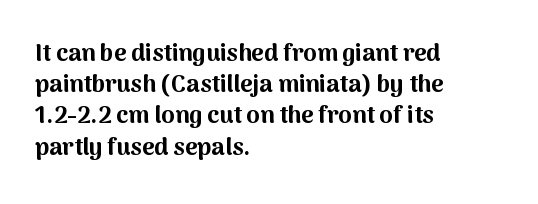
Q: Is the text bold? A: Yes.
Q: Is the text italic (slanted)? A: No, it is upright.
Q: Is the text underlined? A: No.
Q: How is the paragraph aligned? A: Left-aligned.
Q: Is the spacing between letters normal or unusually wide? A: Normal.
Q: Is the spacing between lines tight, normal or loose? A: Normal.
